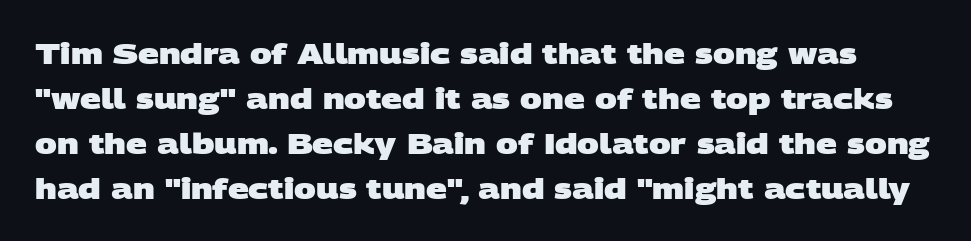
Q: Is the text bold? A: Yes.
Q: Is the typeface a serif or a sans-serif typeface? A: Sans-serif.
Q: Is the text underlined? A: No.
Q: Is the spacing between letters normal or unusually wide? A: Normal.
Q: Is the spacing between lines tight, normal or loose? A: Normal.
Q: Width (condensed, normal, or wide)? A: Wide.
Q: Stroke contrast? A: Low.
Q: x-height? A: Large.
Q: Monospaced? A: No.
